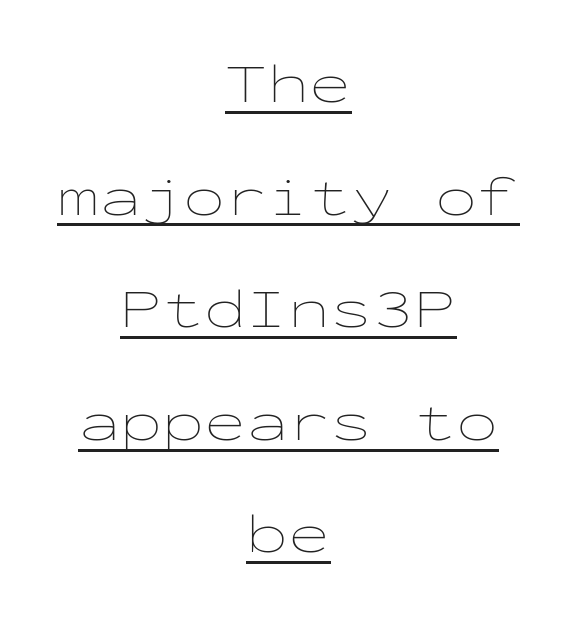
The image shows 56 px thin, wide type, upright, monospaced; set centered, loose line spacing (2.01x), normal letter spacing, underlined; low stroke contrast and a medium x-height.
